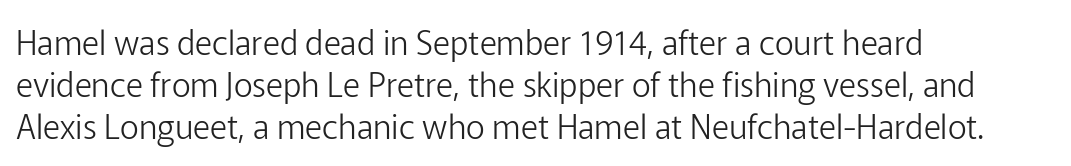
The image shows 33 px light sans-serif type, upright; set left-aligned, normal line spacing (1.28x), normal letter spacing, not underlined; low stroke contrast and a medium x-height.
